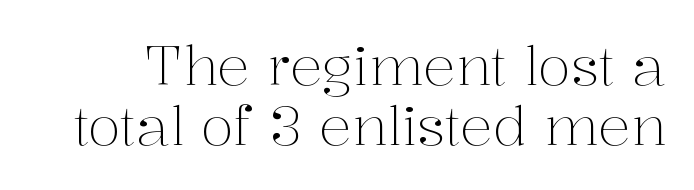
Observe the serifs anchoring each vertical stroke in this sample. The gaps between neighbouring characters are ordinary and unremarkable. The letterforms sit at book weight or below. Closely set lines give the paragraph a compact silhouette.
